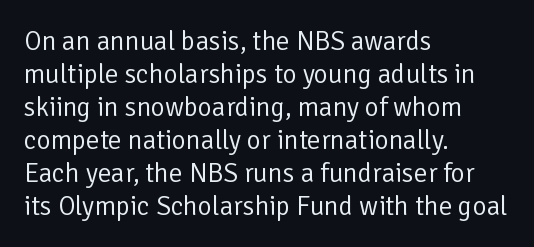
The image shows 27 px text type, upright; set left-aligned, line spacing 1.22x, normal letter spacing, not underlined.
